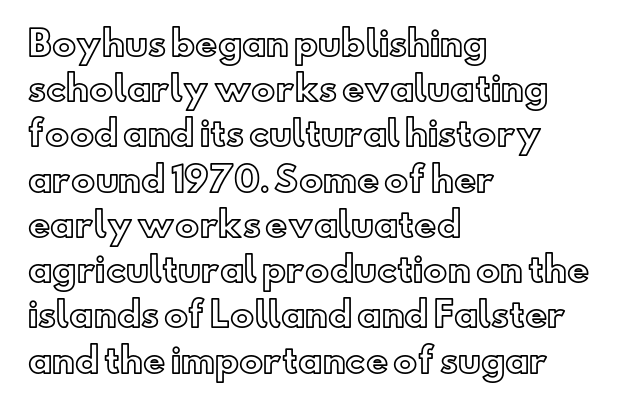
The image shows 34 px text type, upright; set left-aligned, normal line spacing (1.33x), normal letter spacing, not underlined; a small x-height.
